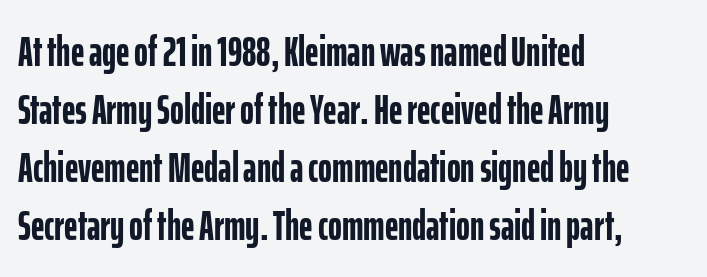
{"serif": "no", "italic": "no", "bold": "yes", "weight": "semibold", "width": "condensed", "stroke_contrast": "low", "x_height": "medium", "monospaced": "no", "underline": "no", "align": "left", "line_spacing": "normal", "line_spacing_ratio": 1.38, "letter_spacing": "normal", "letter_spacing_em": 0.0, "glyph_px": 42}
